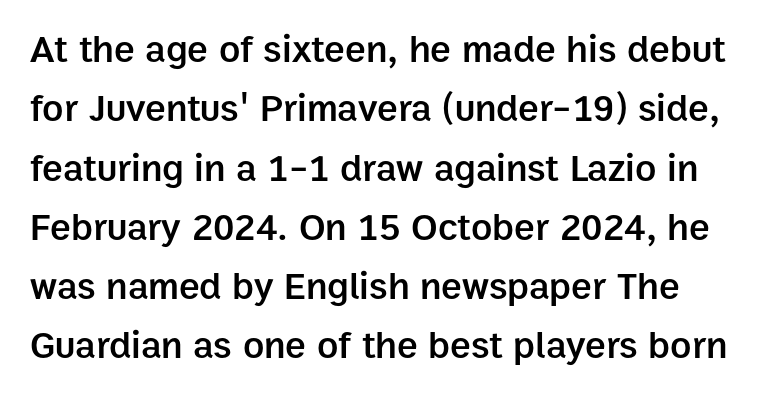
Q: Is the text bold? A: Semi-bold.
Q: Is the text italic (slanted)? A: No, it is upright.
Q: Is the typeface a serif or a sans-serif typeface? A: Sans-serif.
Q: Is the text underlined? A: No.
Q: Is the spacing between letters normal or unusually wide? A: Normal.
Q: Is the spacing between lines tight, normal or loose? A: Normal.
Q: Width (condensed, normal, or wide)? A: Normal.
Q: Stroke contrast? A: Low.
Q: x-height? A: Medium.
Q: Monospaced? A: No.
